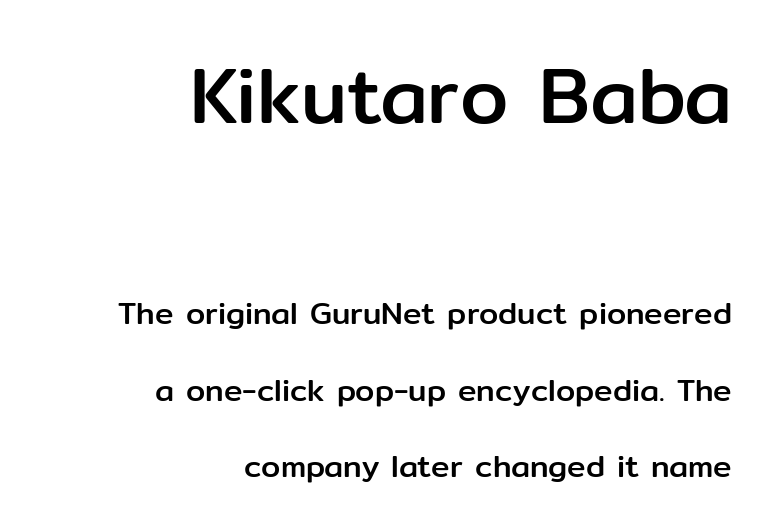
{"serif": "no", "italic": "no", "width": "normal", "stroke_contrast": "low", "x_height": "medium", "monospaced": "no", "underline": "no", "align": "right", "line_spacing": "loose", "line_spacing_ratio": 2.47, "letter_spacing": "normal", "letter_spacing_em": 0.0, "larger_block": "first", "size_ratio": 2.52, "glyph_px": 78}
